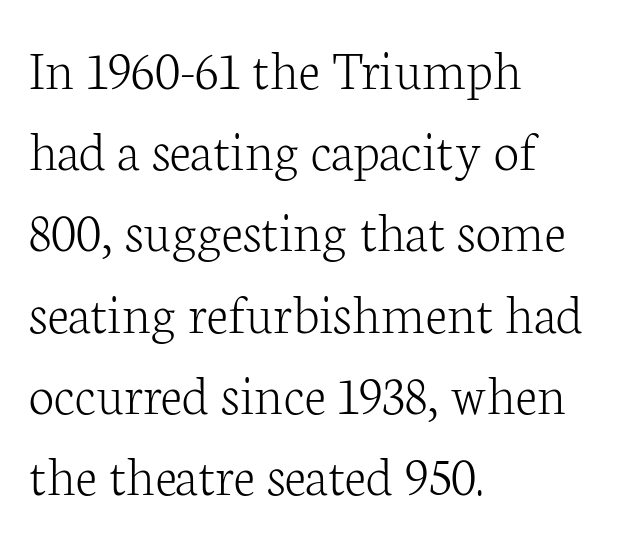
A roman cut, with each character standing at attention. The letters advance in unequal steps, a hallmark of proportional type. The space between consecutive lines is moderate. Lines of text with bare space underneath. All the whitespace from short lines collects on the right.
